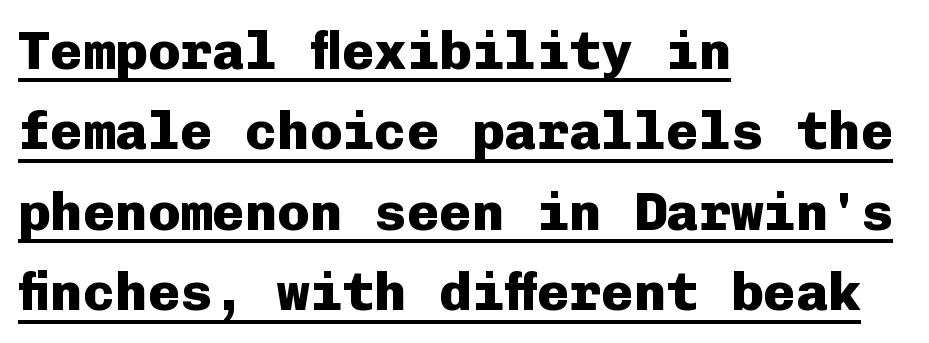
Q: Is the text bold? A: Yes.
Q: Is the text italic (slanted)? A: No, it is upright.
Q: Is the typeface a serif or a sans-serif typeface? A: Sans-serif.
Q: Is the text underlined? A: Yes.
Q: How is the paragraph aligned? A: Left-aligned.
Q: Is the spacing between letters normal or unusually wide? A: Normal.
Q: Is the spacing between lines tight, normal or loose? A: Normal.
Q: Width (condensed, normal, or wide)? A: Normal.
Q: Stroke contrast? A: Low.
Q: x-height? A: Medium.
Q: Monospaced? A: Yes.
